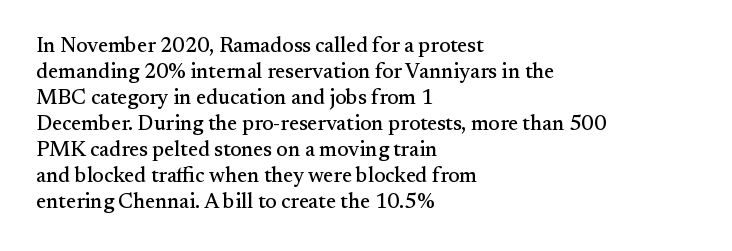
The image shows 21 px text type, upright; set left-aligned, line spacing 1.24x, normal letter spacing, not underlined.
